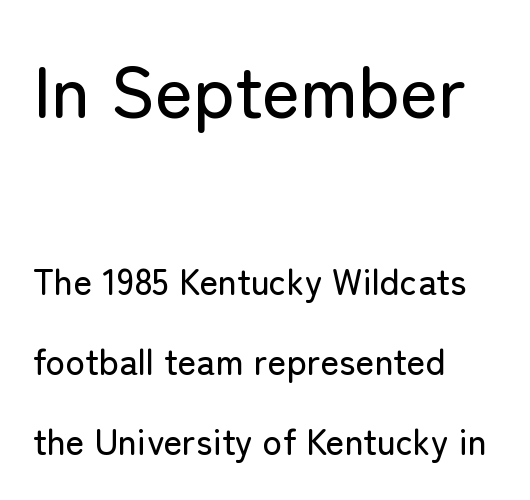
The image shows 73 px sans-serif type, upright; set left-aligned, loose line spacing (2.22x), normal letter spacing, not underlined; the first (top) block is 2.03x larger; low stroke contrast and a medium x-height.
